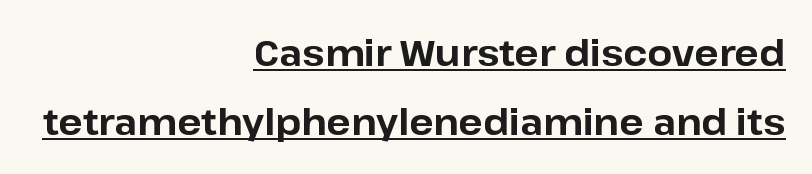
Looks like regular typesetting: each glyph gets only the width it needs. The horizontal fit of the characters is conventional and even. This rendering features underlined lettering. This sample uses a sans-serif face.
